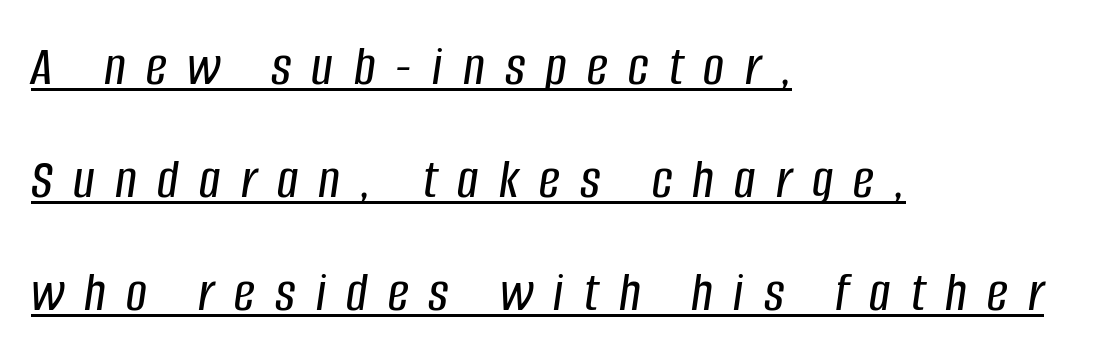
Q: Is the text italic (slanted)? A: Yes, it leans right by about 8 degrees.
Q: Is the text underlined? A: Yes.
Q: How is the paragraph aligned? A: Left-aligned.
Q: Is the spacing between letters normal or unusually wide? A: Unusually wide.
Q: Is the spacing between lines tight, normal or loose? A: Loose.
Q: Width (condensed, normal, or wide)? A: Condensed.
Q: Stroke contrast? A: Low.
Q: x-height? A: Large.
Q: Monospaced? A: No.
